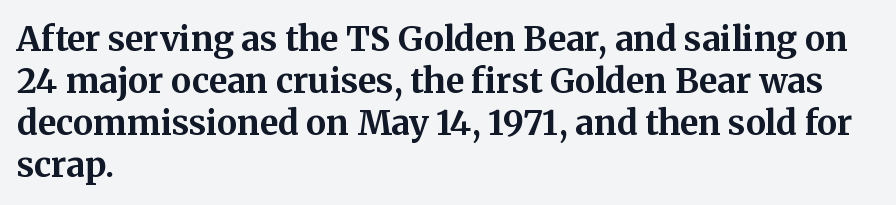
The image shows 34 px bold serif type, upright; set left-aligned, line spacing 1.24x, normal letter spacing, not underlined; medium stroke contrast and a medium x-height.
